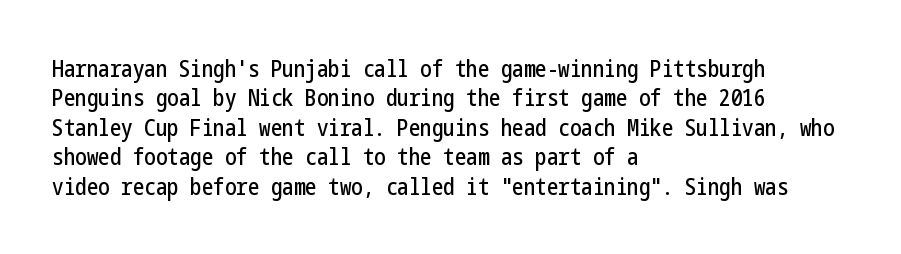
The image shows 23 px text type, upright; set left-aligned, normal line spacing (1.28x), normal letter spacing, not underlined.
